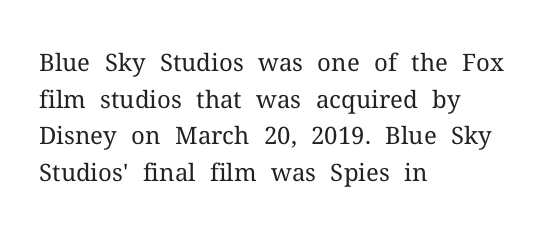
Standard letterfit; no display-style spreading of the glyphs. No chunkiness to these letters — they're not bold. This is roman type, the default non-slanted kind. Does the copy run flush right? No — it runs flush left.
